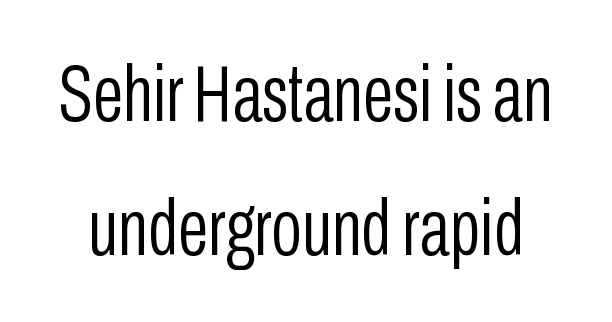
Q: Is the text bold? A: No.
Q: Is the text italic (slanted)? A: No, it is upright.
Q: Is the typeface a serif or a sans-serif typeface? A: Sans-serif.
Q: Is the text underlined? A: No.
Q: Is the spacing between letters normal or unusually wide? A: Normal.
Q: Is the spacing between lines tight, normal or loose? A: Normal.
Q: Width (condensed, normal, or wide)? A: Condensed.
Q: Stroke contrast? A: Low.
Q: x-height? A: Medium.
Q: Monospaced? A: No.
